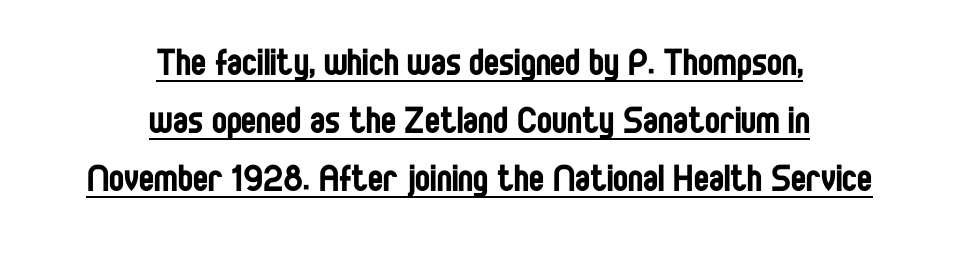
The image shows 45 px regular-weight, condensed sans-serif type, upright; set centered, normal line spacing (1.29x), normal letter spacing, underlined; low stroke contrast and a large x-height.
